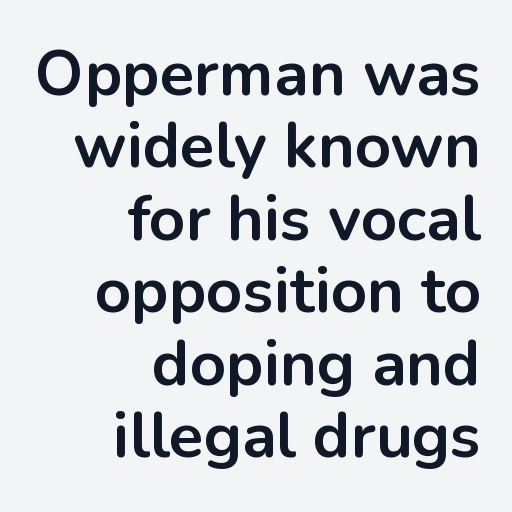
{"serif": "no", "italic": "no", "bold": "yes", "weight": "bold", "width": "normal", "stroke_contrast": "low", "x_height": "medium", "monospaced": "no", "underline": "no", "align": "right", "line_spacing": "tight", "line_spacing_ratio": 1.15, "letter_spacing": "normal", "letter_spacing_em": 0.0, "glyph_px": 63}
